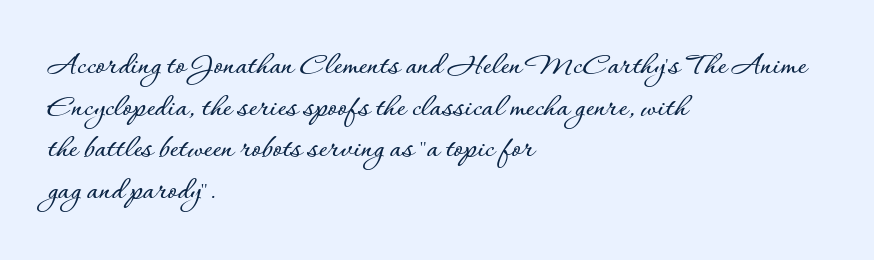
Q: Is the text italic (slanted)? A: Yes.
Q: Is the text underlined? A: No.
Q: How is the paragraph aligned? A: Left-aligned.
Q: Is the spacing between letters normal or unusually wide? A: Normal.
Q: Is the spacing between lines tight, normal or loose? A: Normal.
Q: Width (condensed, normal, or wide)? A: Normal.
Q: Stroke contrast? A: Low.
Q: x-height? A: Small.
Q: Monospaced? A: No.
